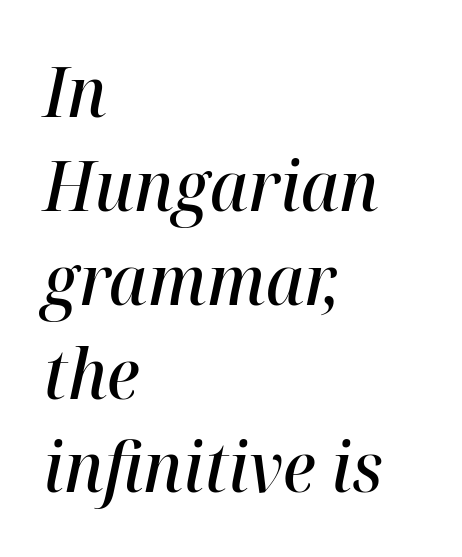
Q: Is the text bold? A: Semi-bold.
Q: Is the text italic (slanted)? A: Yes, it leans right by about 12 degrees.
Q: Is the text underlined? A: No.
Q: How is the paragraph aligned? A: Left-aligned.
Q: Is the spacing between letters normal or unusually wide? A: Normal.
Q: Is the spacing between lines tight, normal or loose? A: Normal.
Q: Width (condensed, normal, or wide)? A: Normal.
Q: Stroke contrast? A: High.
Q: x-height? A: Medium.
Q: Monospaced? A: No.
